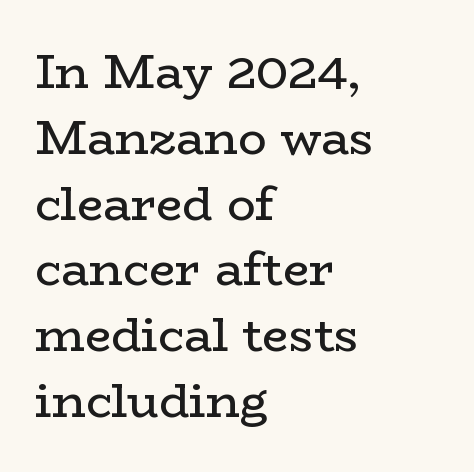
Q: Is the text bold? A: No.
Q: Is the text italic (slanted)? A: No, it is upright.
Q: Is the typeface a serif or a sans-serif typeface? A: Serif.
Q: Is the text underlined? A: No.
Q: How is the paragraph aligned? A: Left-aligned.
Q: Is the spacing between letters normal or unusually wide? A: Normal.
Q: Is the spacing between lines tight, normal or loose? A: Normal.
Q: Width (condensed, normal, or wide)? A: Wide.
Q: Stroke contrast? A: Low.
Q: x-height? A: Medium.
Q: Monospaced? A: No.
